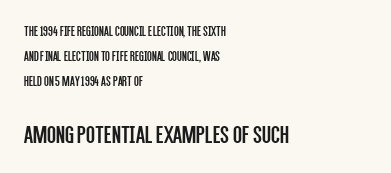
The passage shown is not bold in any degree. If you drew a line through each stem, it would be perfectly vertical. This rendering uses left alignment, leaving the right contour irregular. Between these two stacked blocks, the lower one wins on size.
